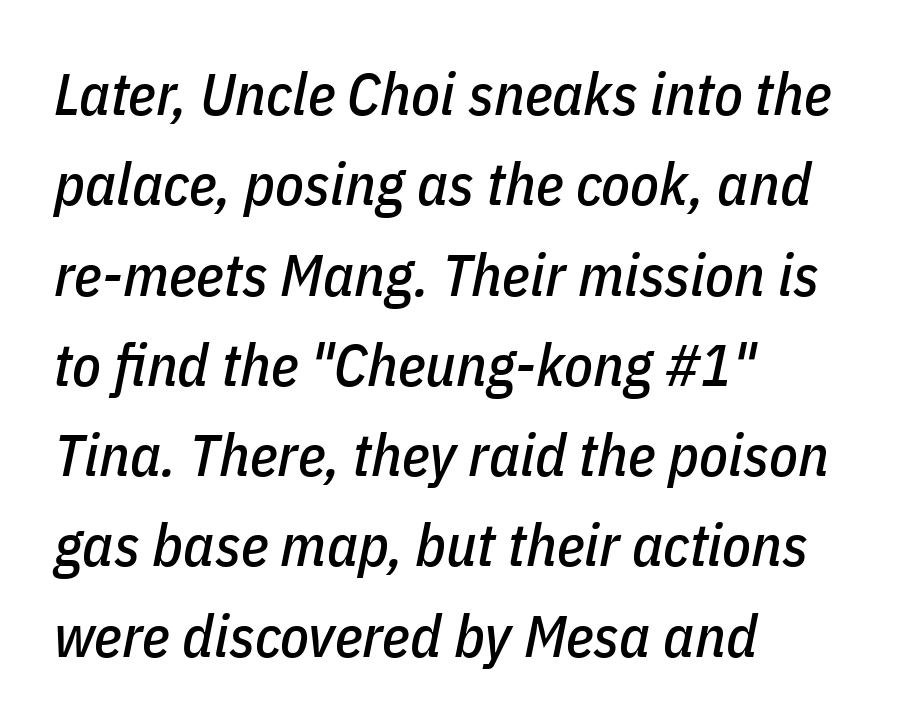
Q: Is the text italic (slanted)? A: Yes, it leans right by about 11 degrees.
Q: Is the text underlined? A: No.
Q: How is the paragraph aligned? A: Left-aligned.
Q: Is the spacing between letters normal or unusually wide? A: Normal.
Q: Is the spacing between lines tight, normal or loose? A: Normal.
Q: Width (condensed, normal, or wide)? A: Condensed.
Q: Stroke contrast? A: Low.
Q: x-height? A: Medium.
Q: Monospaced? A: No.
